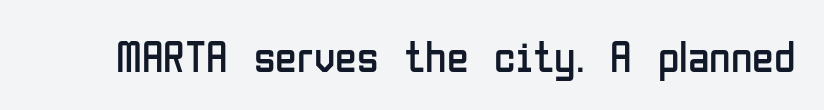
The letterforms sit shoulder to shoulder at normal distance. Typographically, this falls in the sans-serif category. Each row of text sits above clean, open space. Varying glyph widths throughout — classic text-font behaviour. A typesetter would mark this as roman, not italic.
